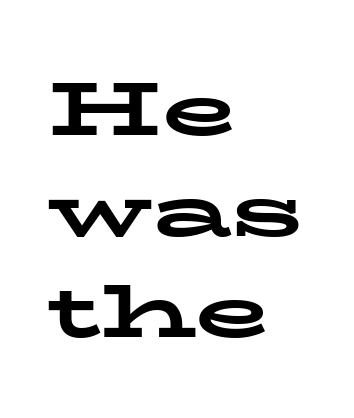
Q: Is the text bold? A: Yes.
Q: Is the text italic (slanted)? A: No, it is upright.
Q: Is the typeface a serif or a sans-serif typeface? A: Serif.
Q: Is the text underlined? A: No.
Q: How is the paragraph aligned? A: Left-aligned.
Q: Is the spacing between letters normal or unusually wide? A: Normal.
Q: Is the spacing between lines tight, normal or loose? A: Normal.
Q: Width (condensed, normal, or wide)? A: Wide.
Q: Stroke contrast? A: Low.
Q: x-height? A: Medium.
Q: Monospaced? A: No.
